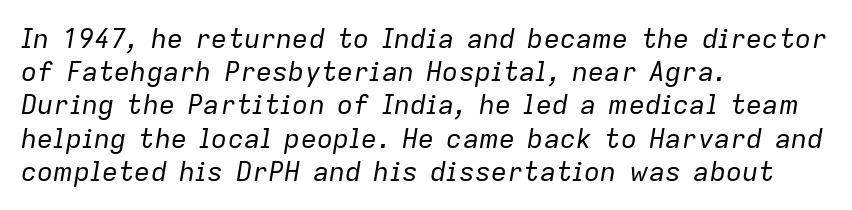
{"italic": "yes", "lean": "right", "slant_degrees": 9, "bold": "no", "underline": "no", "align": "left", "line_spacing_ratio": 1.23, "letter_spacing": "normal", "letter_spacing_em": 0.0, "glyph_px": 27}
